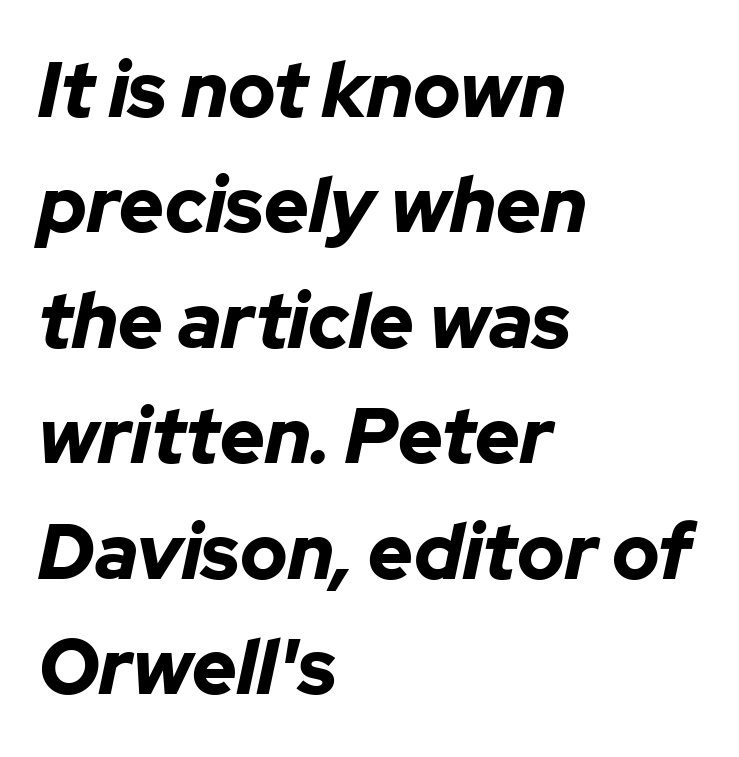
Typographic density is high because the face is bold. This rendering leaves character spacing at its baseline value. Emphasis-style slanted type is in use. Descenders hang freely into open space. Visually the block forms a straight wall on the left and a jagged coastline on the right. Looks like regular typesetting: each glyph gets only the width it needs.
